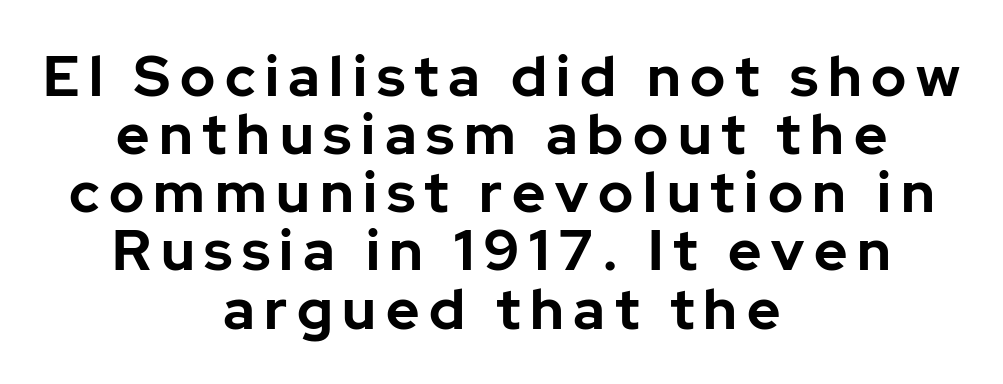
Q: Is the text bold? A: Yes.
Q: Is the text italic (slanted)? A: No, it is upright.
Q: Is the typeface a serif or a sans-serif typeface? A: Sans-serif.
Q: Is the text underlined? A: No.
Q: How is the paragraph aligned? A: Centered.
Q: Is the spacing between lines tight, normal or loose? A: Tight.
Q: Width (condensed, normal, or wide)? A: Normal.
Q: Stroke contrast? A: Low.
Q: x-height? A: Medium.
Q: Monospaced? A: No.
